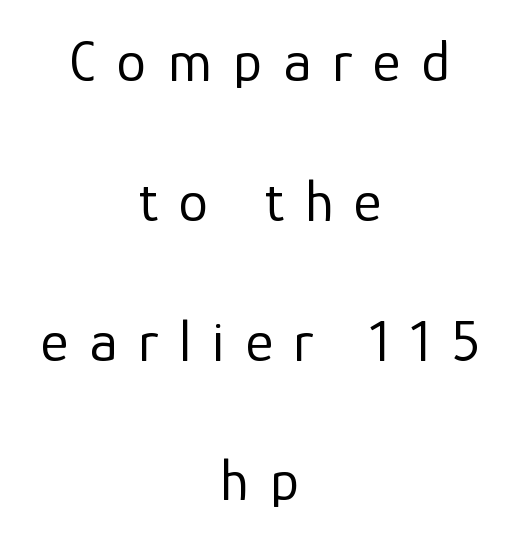
{"serif": "no", "italic": "no", "bold": "no", "weight": "regular", "width": "normal", "stroke_contrast": "low", "x_height": "medium", "monospaced": "no", "underline": "no", "align": "center", "line_spacing": "loose", "line_spacing_ratio": 2.37, "letter_spacing": "wide", "letter_spacing_em": 0.36, "glyph_px": 59}
